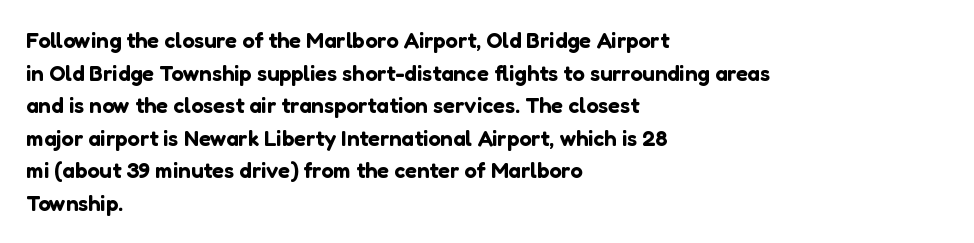
The string is rendered with underlining switched off. Successive baselines arrive at the customary interval. The paragraph shown leans on its left margin. Do the letters lean? They stand straight. The passage shown has conventional tracking throughout.
